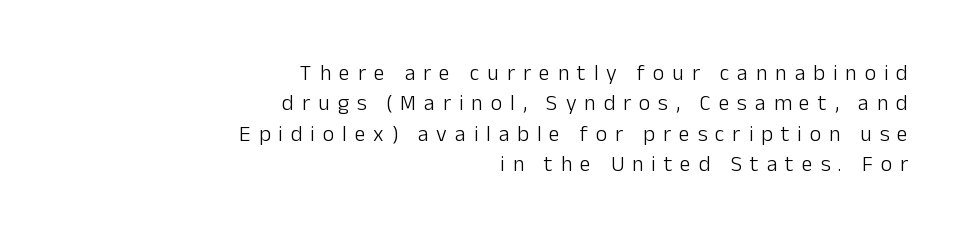
The image shows 22 px text type, upright; set right-aligned, normal line spacing (1.38x), unusually wide letter spacing (+0.36 em), not underlined.
